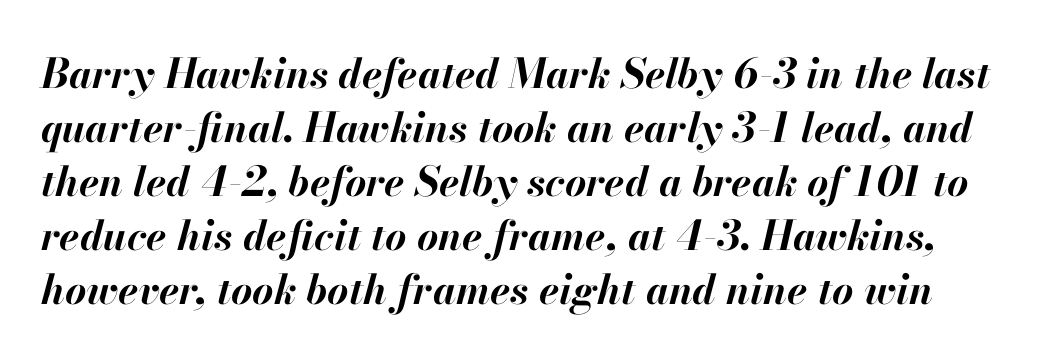
{"italic": "yes", "lean": "right", "slant_degrees": 13, "bold": "yes", "weight": "bold", "width": "normal", "stroke_contrast": "high", "x_height": "small", "monospaced": "no", "underline": "no", "line_spacing": "normal", "line_spacing_ratio": 1.32, "letter_spacing": "normal", "letter_spacing_em": 0.0, "glyph_px": 41}
